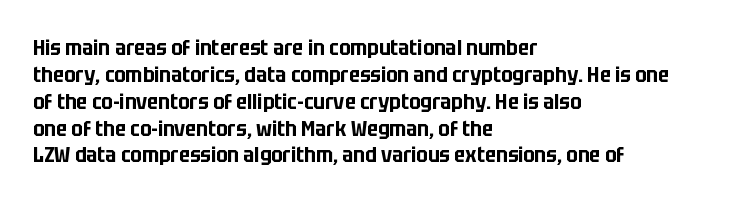
Q: Is the text italic (slanted)? A: No, it is upright.
Q: Is the text underlined? A: No.
Q: How is the paragraph aligned? A: Left-aligned.
Q: Is the spacing between letters normal or unusually wide? A: Normal.
